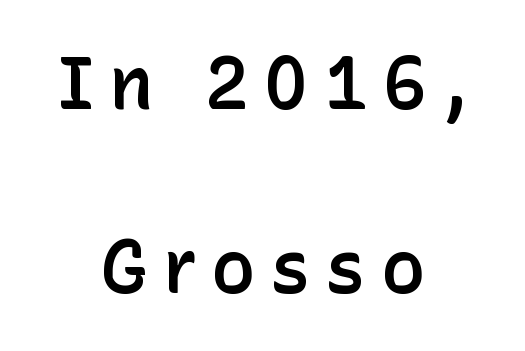
The space between consecutive lines is lavish. Typographic density is moderately raised because the face is semibold. You can tell from the bare stems that sans-serif type was used. The paragraph shown floats in the horizontal middle. Plain, unruled lines of type. Spacing verdict: proportional, widths tailored to each character.
